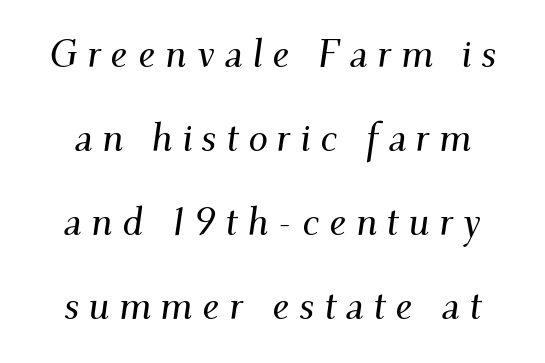
{"serif": "yes", "italic": "yes", "lean": "right", "slant_degrees": 9, "width": "normal", "stroke_contrast": "medium", "x_height": "small", "monospaced": "no", "underline": "no", "align": "center", "line_spacing": "loose", "line_spacing_ratio": 2.15, "letter_spacing": "wide", "letter_spacing_em": 0.24, "glyph_px": 39}
